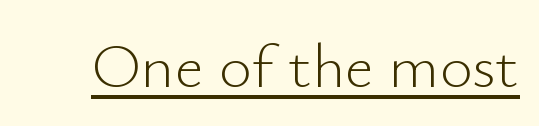
Students, note that the glyphs here touch the page at normal intervals. The rendering shows plain stroke endings on the letterforms — a sans-serif design. The specimen includes a rule beneath the text block's lines. The rendering uses natural spacing where letterforms have individual widths.
